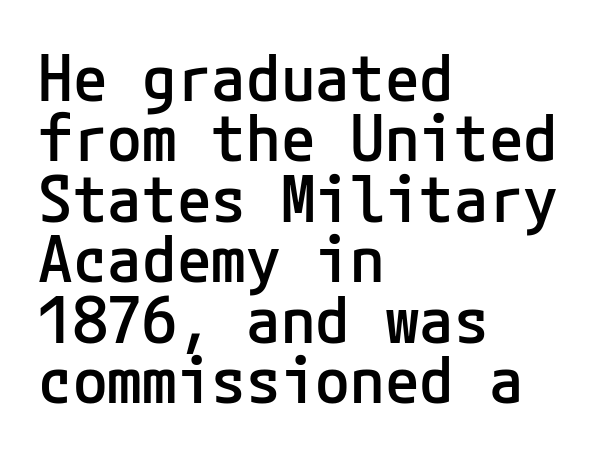
Q: Is the text bold? A: Semi-bold.
Q: Is the text italic (slanted)? A: No, it is upright.
Q: Is the typeface a serif or a sans-serif typeface? A: Sans-serif.
Q: Is the text underlined? A: No.
Q: How is the paragraph aligned? A: Left-aligned.
Q: Is the spacing between letters normal or unusually wide? A: Normal.
Q: Is the spacing between lines tight, normal or loose? A: Tight.
Q: Width (condensed, normal, or wide)? A: Normal.
Q: Stroke contrast? A: Low.
Q: x-height? A: Medium.
